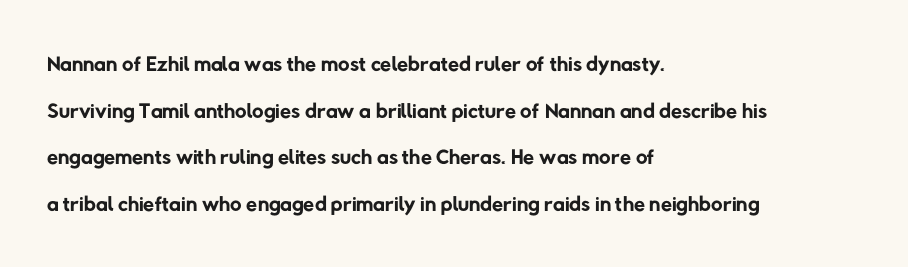
Q: Is the text bold? A: No.
Q: Is the typeface a serif or a sans-serif typeface? A: Sans-serif.
Q: Is the text underlined? A: No.
Q: How is the paragraph aligned? A: Left-aligned.
Q: Is the spacing between letters normal or unusually wide? A: Normal.
Q: Is the spacing between lines tight, normal or loose? A: Normal.
Q: Width (condensed, normal, or wide)? A: Normal.
Q: Stroke contrast? A: Low.
Q: x-height? A: Medium.
Q: Monospaced? A: No.
